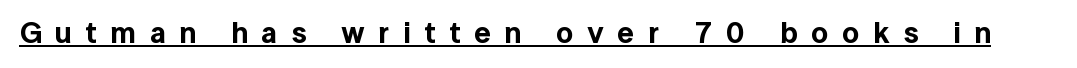
Q: Is the text italic (slanted)? A: No, it is upright.
Q: Is the typeface a serif or a sans-serif typeface? A: Sans-serif.
Q: Is the text underlined? A: Yes.
Q: Is the spacing between letters normal or unusually wide? A: Unusually wide.
Q: Width (condensed, normal, or wide)? A: Normal.
Q: x-height? A: Medium.
Q: Monospaced? A: No.
